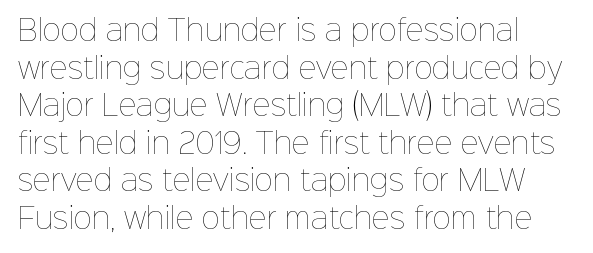
Looks like regular typesetting: each glyph gets only the width it needs. It's the straight-up-and-down kind of type. Unmarked baselines from the first word to the last. You could call the tracking neutral — neither tight nor loose. Does the copy run flush right? No — it runs flush left.
